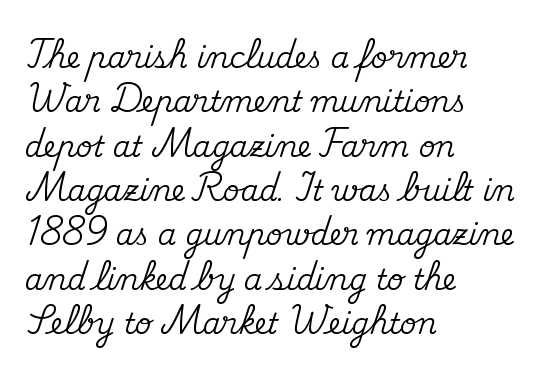
{"serif": "yes", "width": "normal", "stroke_contrast": "medium", "x_height": "small", "monospaced": "no", "underline": "no", "align": "left", "line_spacing": "normal", "line_spacing_ratio": 1.53, "letter_spacing": "normal", "letter_spacing_em": 0.0, "glyph_px": 29}
